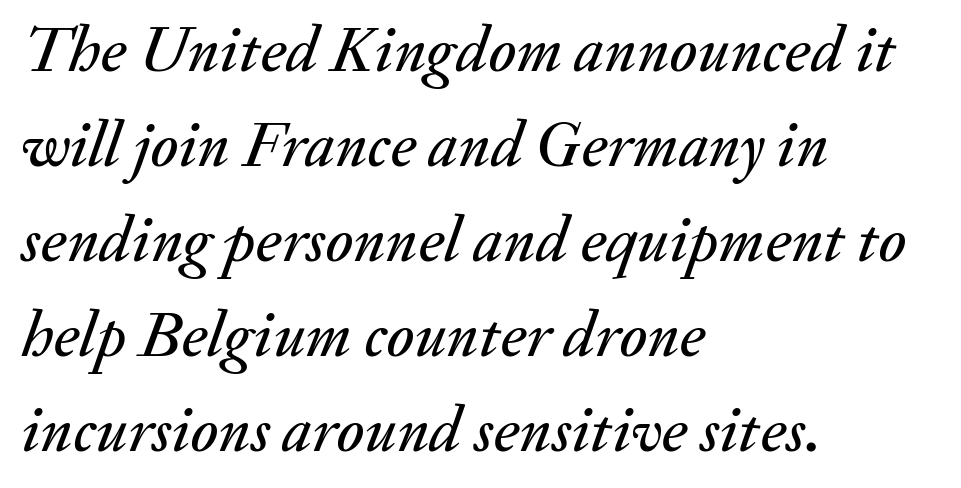
{"italic": "yes", "lean": "right", "slant_degrees": 20, "width": "normal", "stroke_contrast": "medium", "x_height": "small", "monospaced": "no", "underline": "no", "align": "left", "line_spacing": "normal", "line_spacing_ratio": 1.46, "letter_spacing": "normal", "letter_spacing_em": 0.0, "glyph_px": 65}
